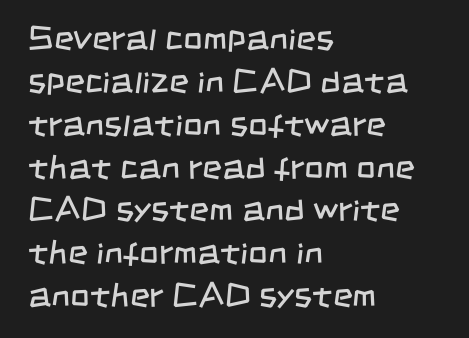
Regarding leading, the lines here are spaced in the standard way. These glyphs show unthickened strokes, regular width or finer. The letters advance in unequal steps, a hallmark of proportional type. The paragraph has a hard left edge and a soft right edge. Does extra space separate the letters? No, they use regular spacing.
